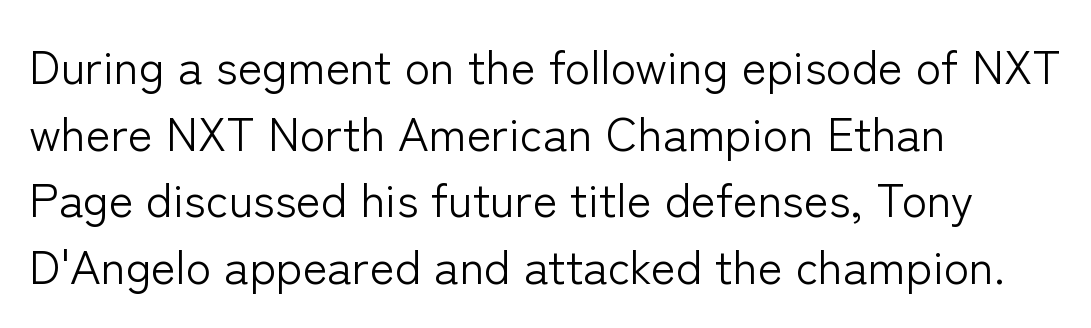
{"serif": "no", "italic": "no", "bold": "no", "weight": "light", "width": "normal", "stroke_contrast": "low", "x_height": "medium", "monospaced": "no", "underline": "no", "align": "left", "line_spacing": "normal", "line_spacing_ratio": 1.42, "letter_spacing": "normal", "letter_spacing_em": 0.0, "glyph_px": 47}
